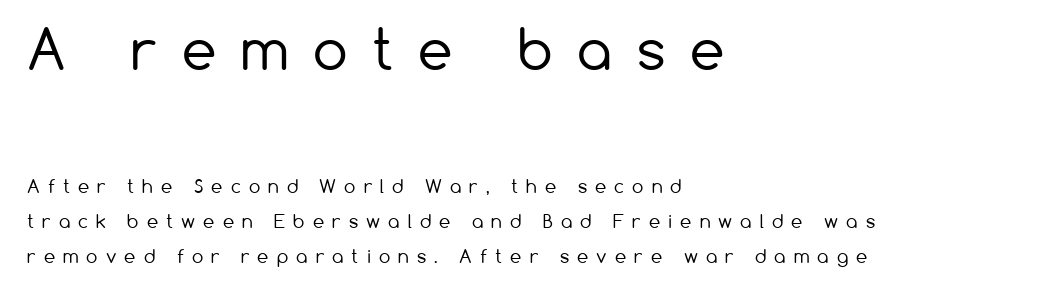
Q: Is the text bold? A: No.
Q: Is the text italic (slanted)? A: No, it is upright.
Q: Is the typeface a serif or a sans-serif typeface? A: Sans-serif.
Q: Is the text underlined? A: No.
Q: How is the paragraph aligned? A: Left-aligned.
Q: Is the spacing between letters normal or unusually wide? A: Unusually wide.
Q: Is the spacing between lines tight, normal or loose? A: Loose.
Q: Which block of text is set in a larger size, the first (top) or the second (bottom)? A: The first (top) one.
Q: Width (condensed, normal, or wide)? A: Normal.
Q: Stroke contrast? A: Low.
Q: x-height? A: Medium.
Q: Monospaced? A: No.
